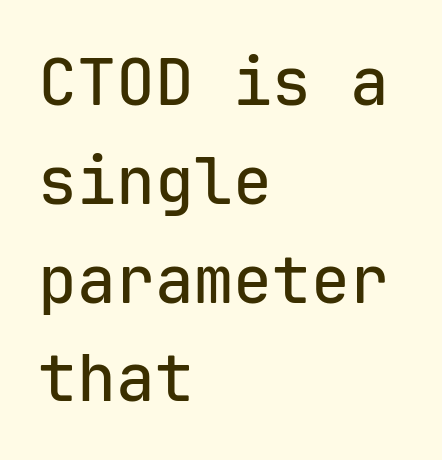
Each line starts at the same left margin while the right side varies. Each row of text sits above clean, open space. The letters march in equal steps, a hallmark of fixed-pitch type. This rendering leaves character spacing at its baseline value. You can tell from the bare stems that sans-serif type was used.
